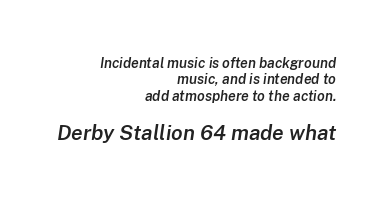
A student would notice the bottom passage is typeset larger than what precedes it. Every letter is mildly thick-stroked: semibold rather than bold. These lines are set flush right with a ragged left edge. Check under the words: just untouched page. Characters follow at the spacing the type designer built in.
